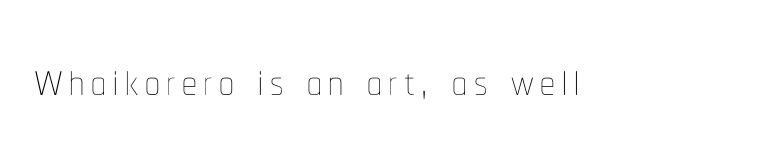
The gap between lines stays unmarked. The passage shown is typed in a proportional face where columns would drift. Unbolded letterforms with no extra heft. Ordinary non-slanted type is in use.
